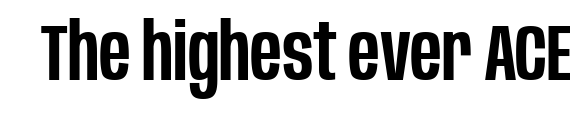
Q: Is the text bold? A: Semi-bold.
Q: Is the text italic (slanted)? A: No, it is upright.
Q: Is the typeface a serif or a sans-serif typeface? A: Sans-serif.
Q: Is the text underlined? A: No.
Q: Is the spacing between letters normal or unusually wide? A: Normal.
Q: Width (condensed, normal, or wide)? A: Condensed.
Q: Stroke contrast? A: Low.
Q: x-height? A: Large.
Q: Monospaced? A: No.
